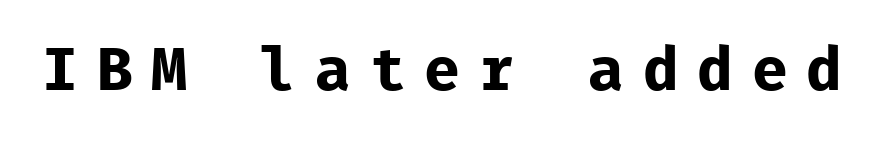
Each letter's strokes conclude bluntly, with no projecting serifs. The rendering inserts visible extra space after every character. Do the characters align in a grid? Yes, the font is monospaced. Unmarked baselines from the first word to the last.
